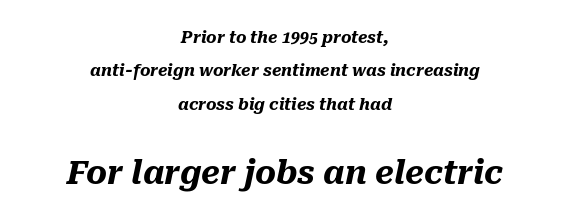
Q: Is the text bold? A: Yes.
Q: Is the text italic (slanted)? A: Yes, it leans right by about 10 degrees.
Q: Is the text underlined? A: No.
Q: How is the paragraph aligned? A: Centered.
Q: Is the spacing between letters normal or unusually wide? A: Normal.
Q: Is the spacing between lines tight, normal or loose? A: Loose.
Q: Which block of text is set in a larger size, the first (top) or the second (bottom)? A: The second (bottom) one.
Q: Width (condensed, normal, or wide)? A: Normal.
Q: Stroke contrast? A: Medium.
Q: x-height? A: Medium.
Q: Monospaced? A: No.
